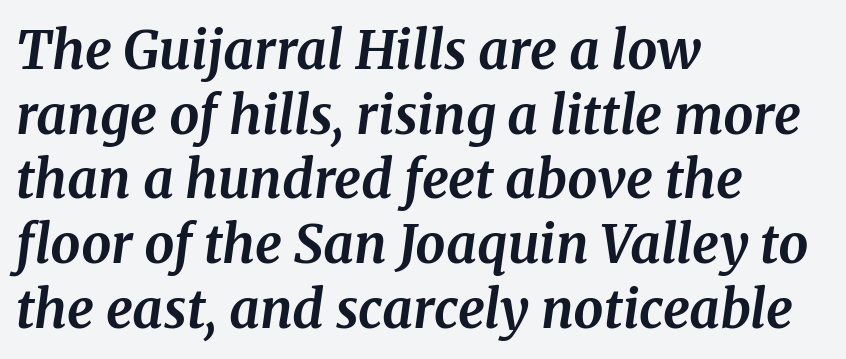
The image shows 53 px bold serif type, italic (leaning right); set left-aligned, line spacing 1.22x, normal letter spacing, not underlined; medium stroke contrast and a medium x-height.
